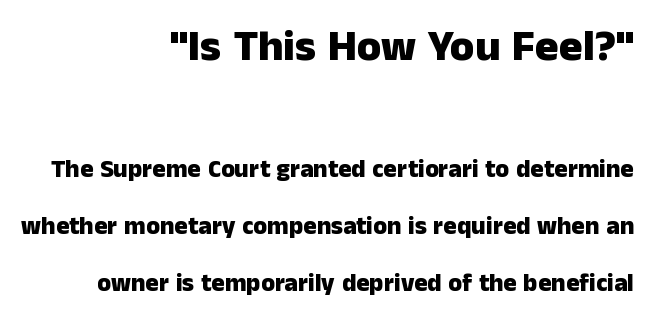
Posture: straight, roman, zero tilt. Each word holds together tightly as a unit, with standard inter-letter gaps. You could not count columns in this text — the font is proportionally spaced. Does the bottom block carry the larger type? No, the top block does. The face used here is a sans, in the tradition of grotesques and geometrics. A full-strength bold gives these letters their thick strokes.
